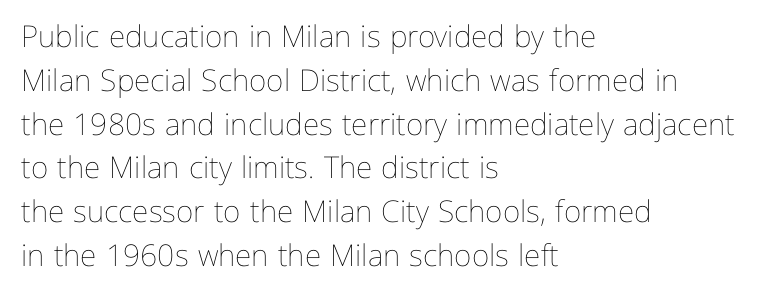
{"italic": "no", "bold": "no", "weight": "thin", "width": "normal", "stroke_contrast": "low", "x_height": "medium", "monospaced": "no", "underline": "no", "align": "left", "line_spacing": "normal", "line_spacing_ratio": 1.46, "letter_spacing": "normal", "letter_spacing_em": 0.0, "glyph_px": 30}
